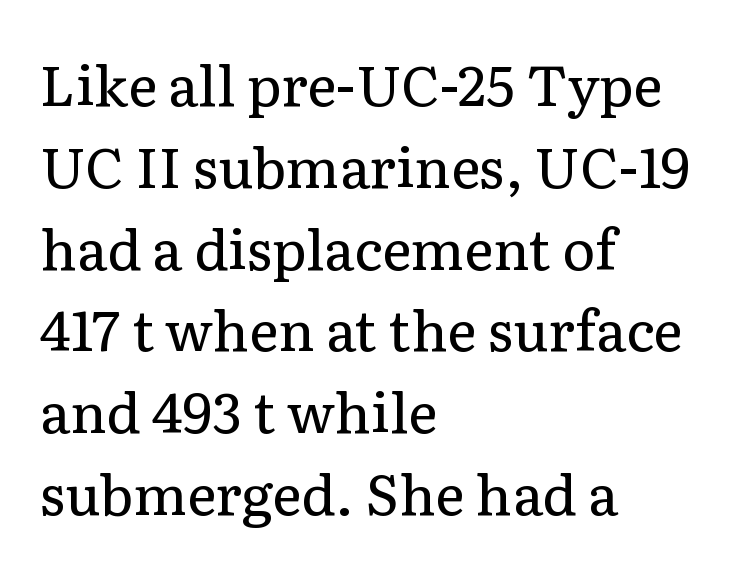
Casual observation: everything's shoved over to the left. Upright lettering throughout. A quiet, ordinary-to-light weight characterises the typeface. This is serif lettering, the kind often seen in printed books. The passage shown is not underscored anywhere.
